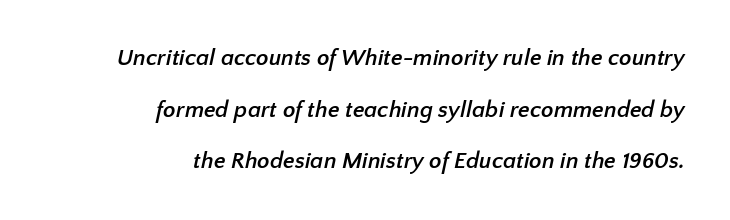
The image shows 23 px bold type; set right-aligned, loose line spacing (2.24x), normal letter spacing, not underlined.
